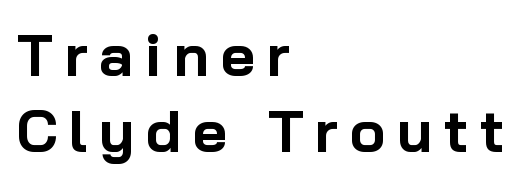
The image shows 59 px bold sans-serif type, upright; set left-aligned, normal line spacing (1.29x), unusually wide letter spacing (+0.2 em), not underlined; low stroke contrast and a medium x-height.
